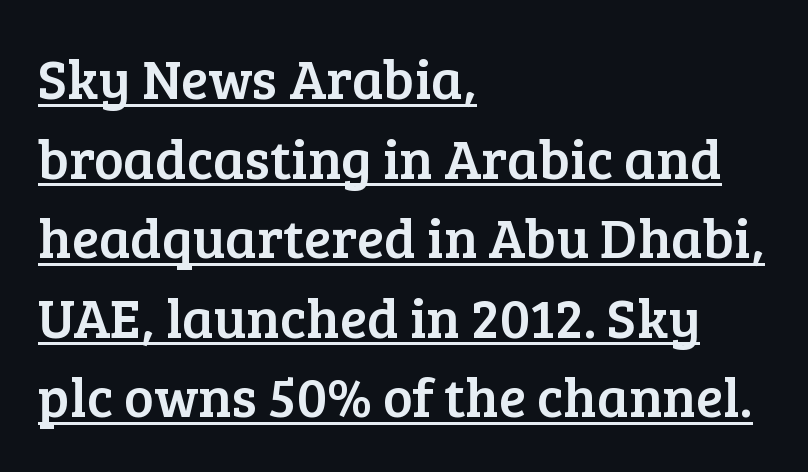
Q: Is the text italic (slanted)? A: No, it is upright.
Q: Is the typeface a serif or a sans-serif typeface? A: Serif.
Q: Is the text underlined? A: Yes.
Q: How is the paragraph aligned? A: Left-aligned.
Q: Is the spacing between letters normal or unusually wide? A: Normal.
Q: Is the spacing between lines tight, normal or loose? A: Normal.
Q: Width (condensed, normal, or wide)? A: Normal.
Q: Stroke contrast? A: Low.
Q: x-height? A: Medium.
Q: Monospaced? A: No.
